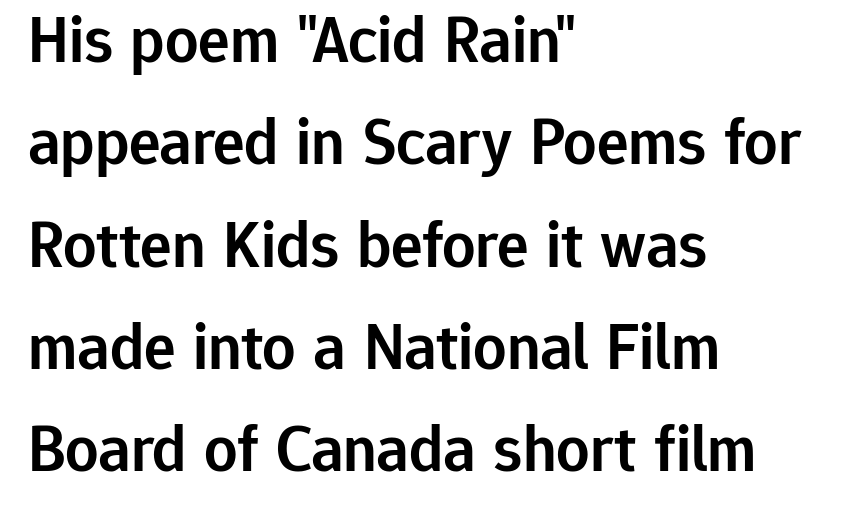
In CSS terms this would be text-align: left. Tracking here is standard; glyphs follow each other at the usual distance. Summary of vertical rhythm: regular, with standard interline spacing. Has an underline been added? It has not. These lines were composed using upright roman letters.
